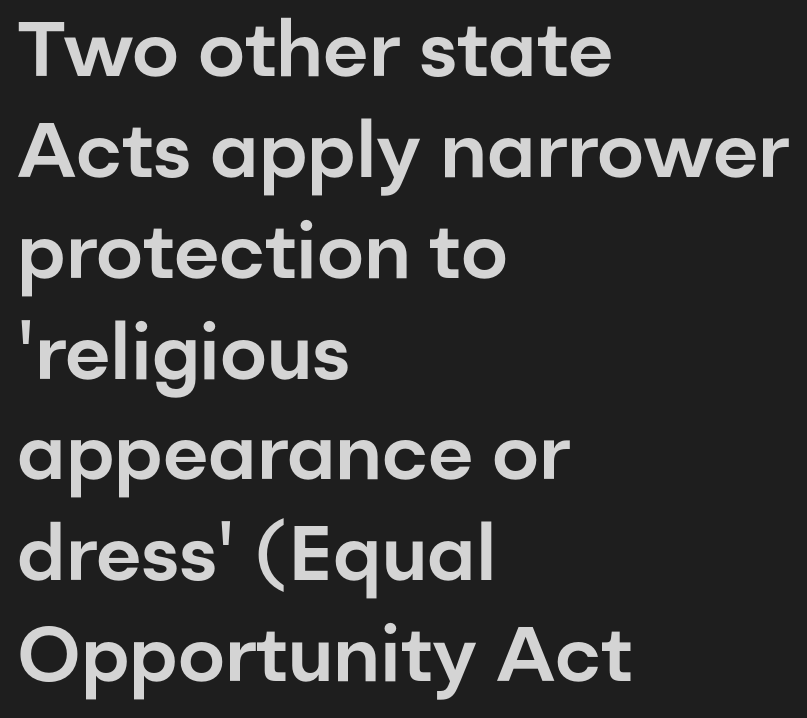
The image shows 77 px sans-serif type, upright; set left-aligned, normal line spacing (1.31x), normal letter spacing, not underlined; low stroke contrast and a medium x-height.
